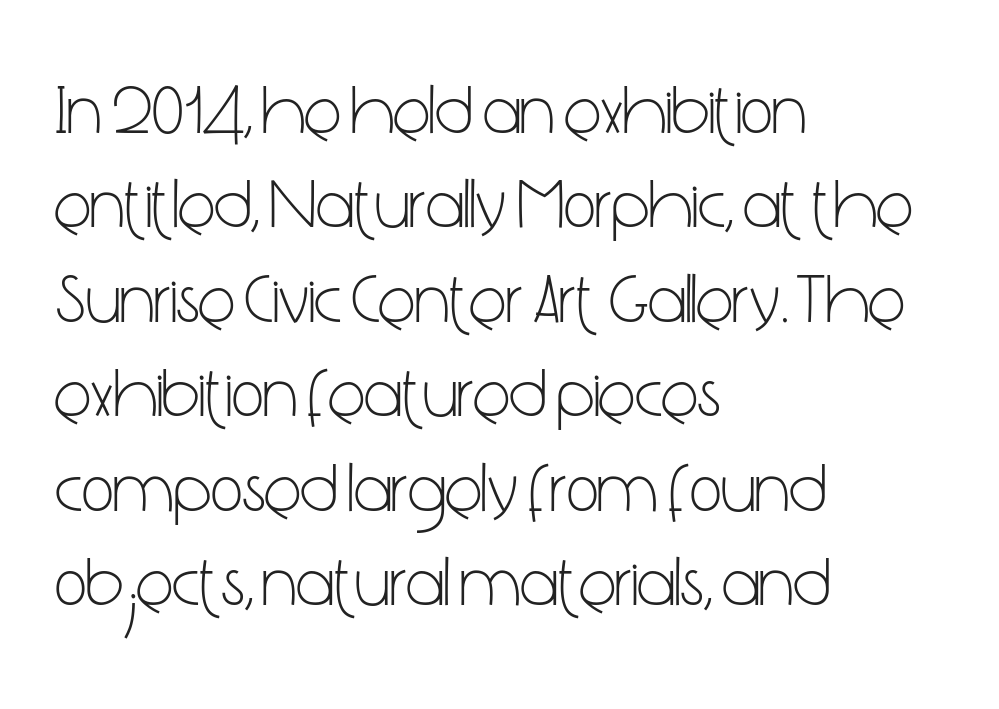
Letter spacing: default. Nothing heavy about these letters — not bold at all. Interline gaps are of average width in this sample. The rendering anchors every line to the left-hand side.
